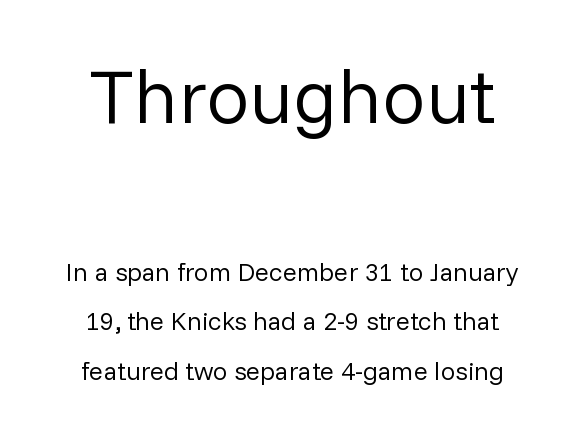
Each new line begins a long way beneath the previous one. This sample has the flowing, uneven cadence of proportional lettering. Stroke mass is kept to a normal reading level or below. The text block is weighted toward neither margin, spreading evenly from the middle.
